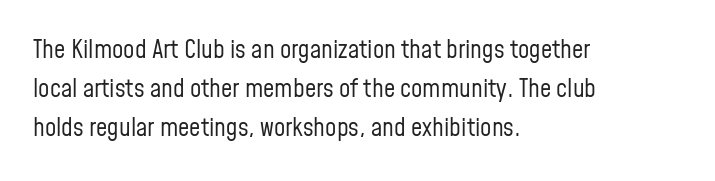
Is this a heavy cut? Hardly; it is regular or lighter. In CSS terms this would be text-align: left. Words appear dense and cohesive because spacing is normal. The gap between lines stays unmarked. Reading down the column, the eye jumps a familiar distance to each next line. This is roman type, the default non-slanted kind.
